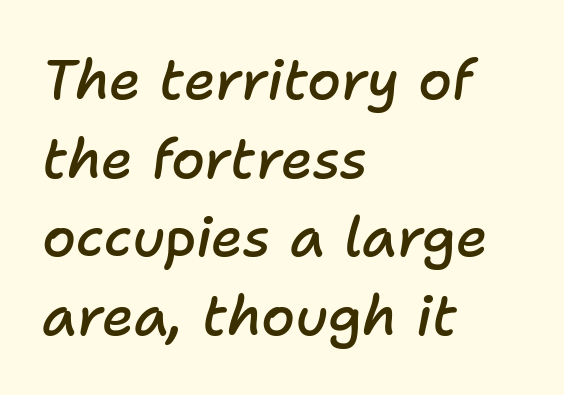
Q: Is the text bold? A: Semi-bold.
Q: Is the text italic (slanted)? A: Yes, it leans right by about 11 degrees.
Q: Is the text underlined? A: No.
Q: How is the paragraph aligned? A: Left-aligned.
Q: Is the spacing between letters normal or unusually wide? A: Normal.
Q: Is the spacing between lines tight, normal or loose? A: Normal.
Q: Width (condensed, normal, or wide)? A: Normal.
Q: Stroke contrast? A: Low.
Q: x-height? A: Medium.
Q: Monospaced? A: No.
